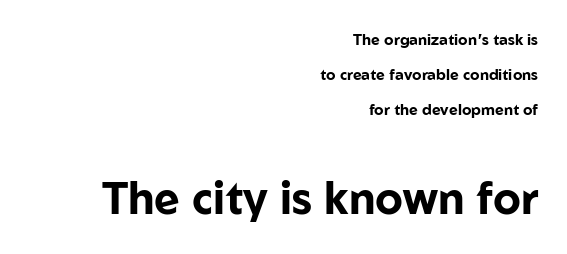
Q: Is the text bold? A: Yes.
Q: Is the text italic (slanted)? A: No, it is upright.
Q: Is the typeface a serif or a sans-serif typeface? A: Sans-serif.
Q: Is the text underlined? A: No.
Q: How is the paragraph aligned? A: Right-aligned.
Q: Is the spacing between letters normal or unusually wide? A: Normal.
Q: Is the spacing between lines tight, normal or loose? A: Loose.
Q: Which block of text is set in a larger size, the first (top) or the second (bottom)? A: The second (bottom) one.
Q: Width (condensed, normal, or wide)? A: Normal.
Q: Stroke contrast? A: Low.
Q: x-height? A: Medium.
Q: Monospaced? A: No.
